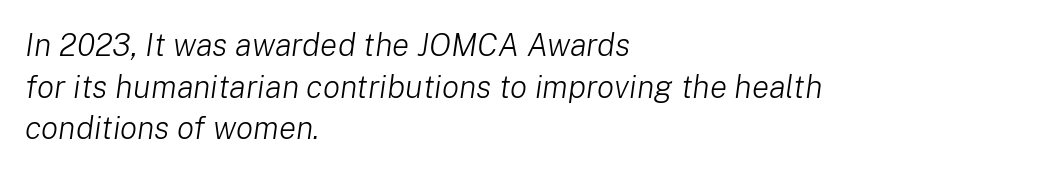
{"italic": "yes", "lean": "right", "slant_degrees": 8, "bold": "no", "weight": "light", "width": "normal", "stroke_contrast": "low", "x_height": "medium", "monospaced": "no", "underline": "no", "align": "left", "line_spacing": "normal", "line_spacing_ratio": 1.3, "letter_spacing": "normal", "letter_spacing_em": 0.0, "glyph_px": 32}
